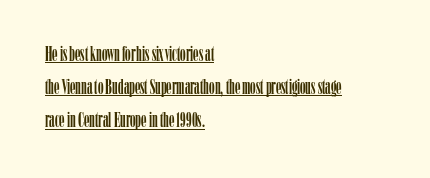
The image shows 22 px text type, upright; set left-aligned, normal line spacing (1.51x), normal letter spacing, underlined.
